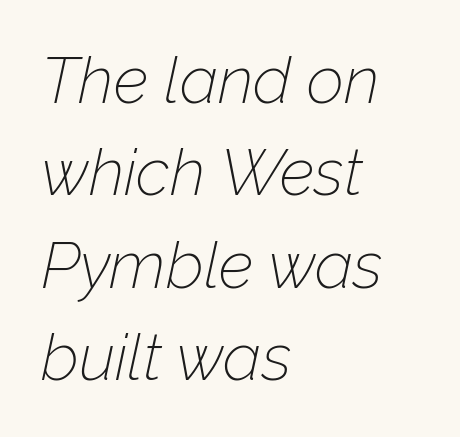
The lines in this sample share a left origin and differ only in where they stop. Italic: yes, the glyphs are oblique. No heavy texture on the line: the type isn't bold. Is there much room between lines? A standard amount, neither cramped nor airy.
